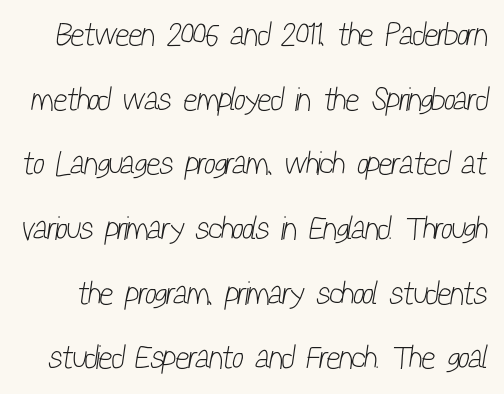
The image shows 33 px light, condensed sans-serif type; set loose line spacing (1.96x), normal letter spacing, not underlined; low stroke contrast and a medium x-height.
